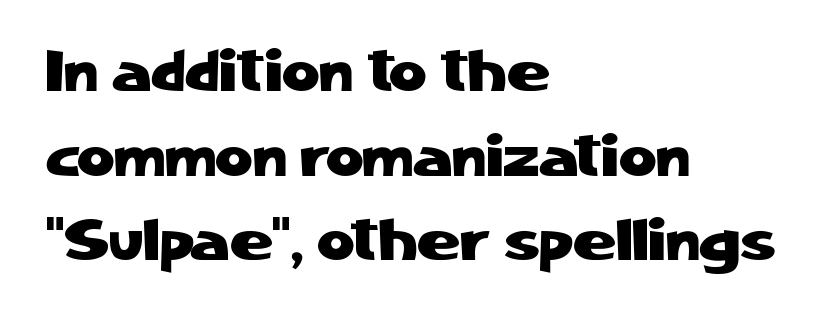
Q: Is the text italic (slanted)? A: No, it is upright.
Q: Is the typeface a serif or a sans-serif typeface? A: Sans-serif.
Q: Is the text underlined? A: No.
Q: How is the paragraph aligned? A: Left-aligned.
Q: Is the spacing between letters normal or unusually wide? A: Normal.
Q: Is the spacing between lines tight, normal or loose? A: Normal.
Q: Width (condensed, normal, or wide)? A: Normal.
Q: Stroke contrast? A: Low.
Q: x-height? A: Medium.
Q: Monospaced? A: No.
